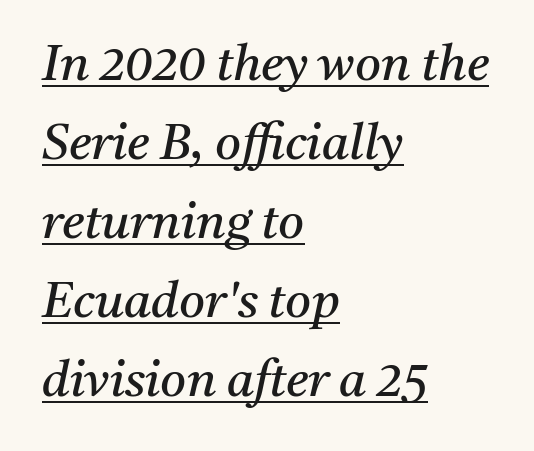
{"serif": "yes", "italic": "yes", "lean": "right", "slant_degrees": 11, "bold": "no", "weight": "regular", "width": "normal", "stroke_contrast": "medium", "x_height": "medium", "monospaced": "no", "underline": "yes", "align": "left", "line_spacing": "normal", "line_spacing_ratio": 1.58, "letter_spacing": "normal", "letter_spacing_em": 0.0, "glyph_px": 50}
